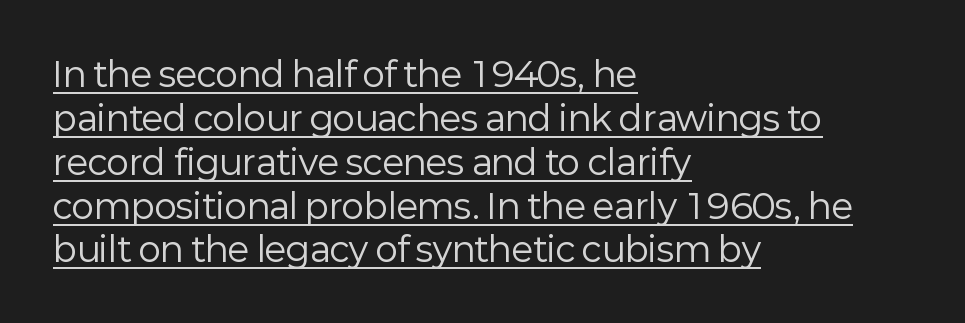
The image shows 34 px regular-weight sans-serif type, upright; set left-aligned, normal line spacing (1.29x), normal letter spacing, underlined; low stroke contrast and a medium x-height.
